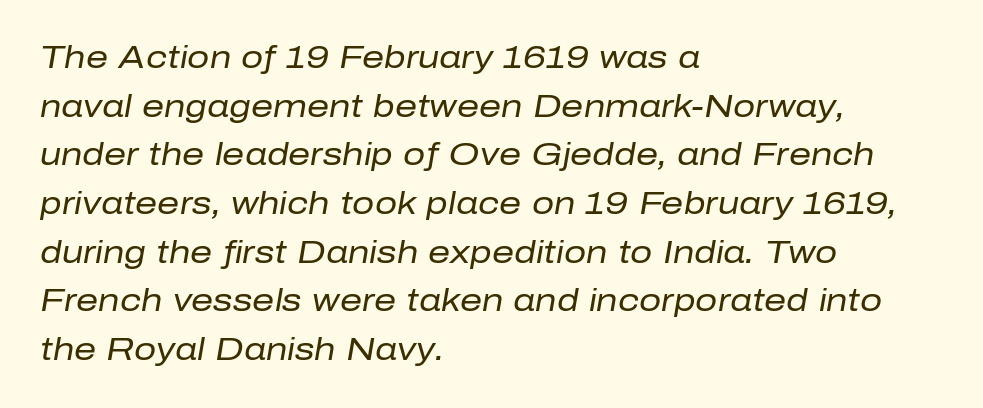
Underlining? Definitely not there. Summary of weight: not heavy and not bold. Short and long lines alike share a common starting point at left. Italic? Definitely — the glyphs are oblique. How are the letters spaced? Ordinarily, with no added tracking.
